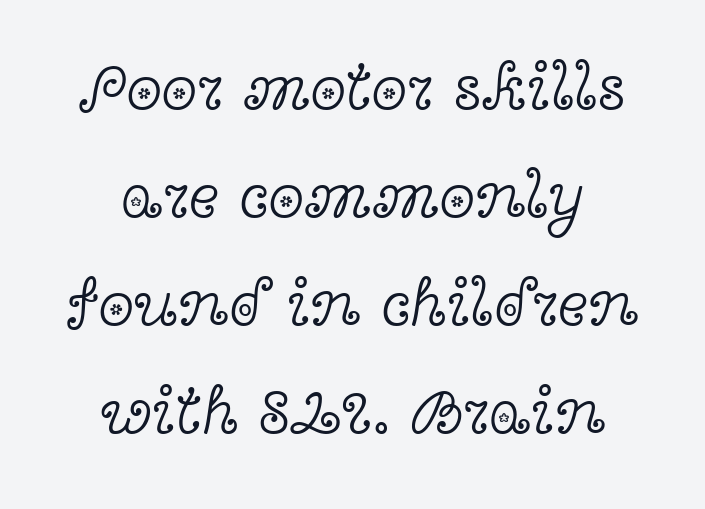
{"serif": "yes", "italic": "no", "bold": "no", "weight": "light", "width": "wide", "x_height": "medium", "monospaced": "no", "underline": "no", "align": "center", "line_spacing": "normal", "line_spacing_ratio": 1.66, "letter_spacing": "normal", "letter_spacing_em": 0.0, "glyph_px": 65}
